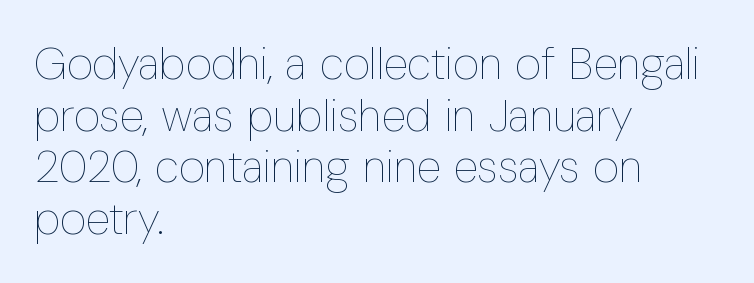
Letter spacing: default. Left-aligned paragraph, ragged on the right. The leading is snug, giving the passage a crowded texture. Character widths vary here, with narrow letters taking less room than wide ones. Each row of text sits above clean, open space.
